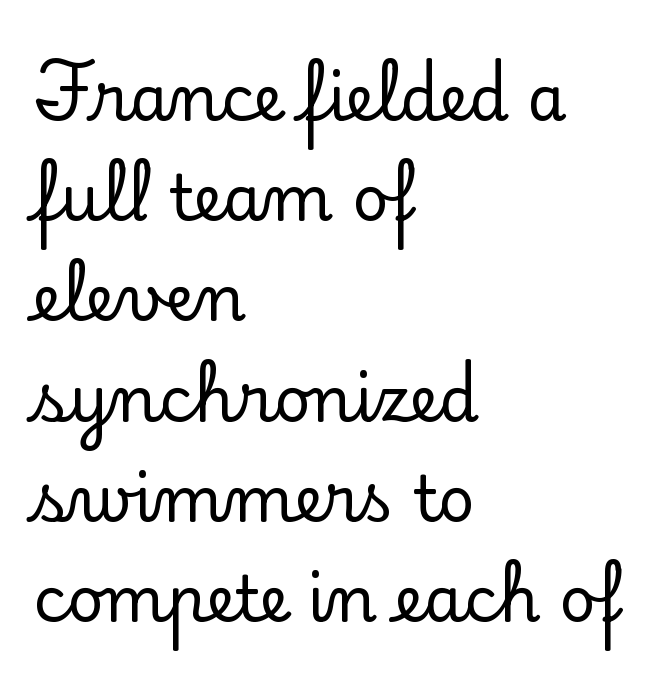
Q: Is the text italic (slanted)? A: No, it is upright.
Q: Is the typeface a serif or a sans-serif typeface? A: Serif.
Q: Is the text underlined? A: No.
Q: How is the paragraph aligned? A: Left-aligned.
Q: Is the spacing between letters normal or unusually wide? A: Normal.
Q: Is the spacing between lines tight, normal or loose? A: Normal.
Q: Width (condensed, normal, or wide)? A: Normal.
Q: Stroke contrast? A: Low.
Q: x-height? A: Small.
Q: Monospaced? A: No.
